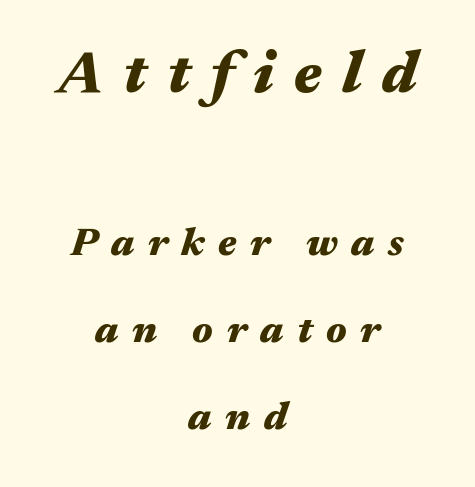
{"italic": "yes", "lean": "right", "slant_degrees": 17, "bold": "yes", "weight": "heavy", "width": "wide", "stroke_contrast": "medium", "x_height": "medium", "monospaced": "no", "underline": "no", "align": "center", "line_spacing": "loose", "line_spacing_ratio": 2.17, "letter_spacing": "wide", "letter_spacing_em": 0.34, "larger_block": "first", "size_ratio": 1.5, "glyph_px": 60}
